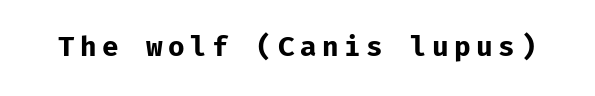
{"italic": "no", "bold": "yes", "underline": "no", "letter_spacing": "wide", "letter_spacing_em": 0.2, "glyph_px": 27}
